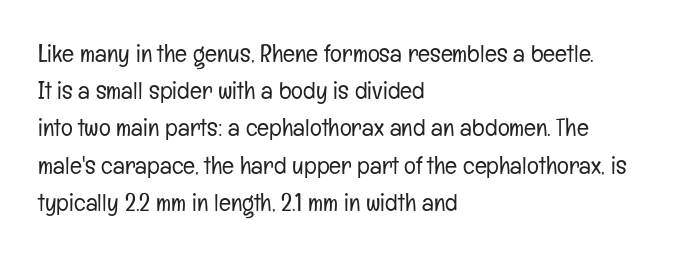
Each new line begins a customary step beneath the previous one. In CSS terms this would be text-align: left. Every character sits straight up, as roman type does. Inter-character spacing is left at the font's built-in metrics.
